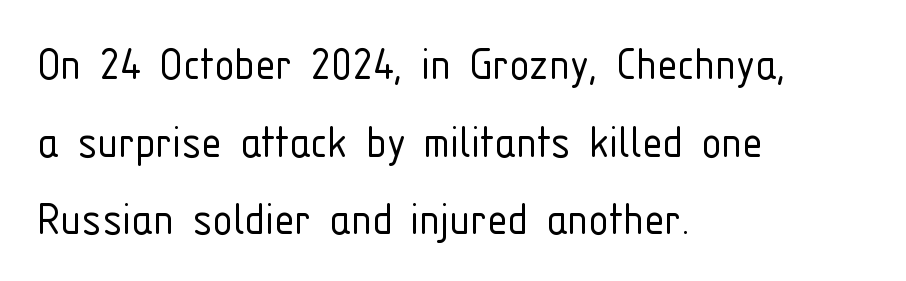
Q: Is the text bold? A: No.
Q: Is the text italic (slanted)? A: No, it is upright.
Q: Is the typeface a serif or a sans-serif typeface? A: Sans-serif.
Q: Is the text underlined? A: No.
Q: How is the paragraph aligned? A: Left-aligned.
Q: Is the spacing between letters normal or unusually wide? A: Normal.
Q: Is the spacing between lines tight, normal or loose? A: Normal.
Q: Width (condensed, normal, or wide)? A: Condensed.
Q: Stroke contrast? A: Low.
Q: x-height? A: Medium.
Q: Monospaced? A: No.
